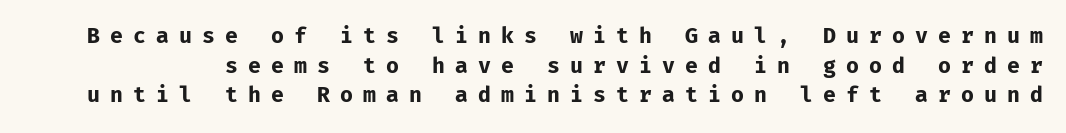
The lines sit at an ordinary, default distance from one another. Pretty heavy lettering here — definitely bold. Substantial extra tracking has been applied to these lines. Type without underlining. Every stem runs plumb, perpendicular to the baseline.
